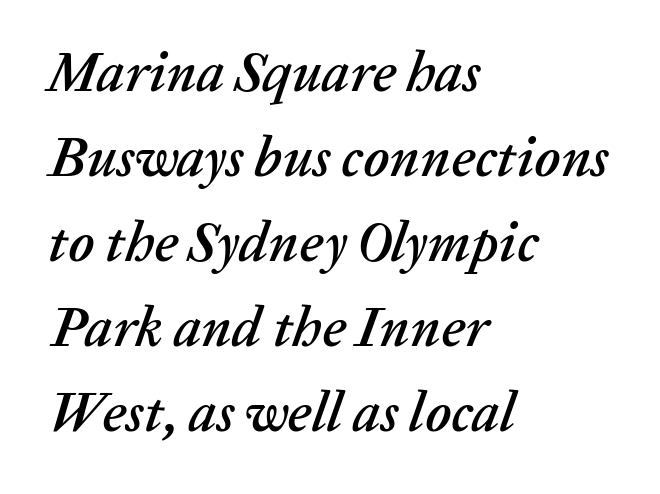
Q: Is the text italic (slanted)? A: Yes, it leans right by about 20 degrees.
Q: Is the text underlined? A: No.
Q: How is the paragraph aligned? A: Left-aligned.
Q: Is the spacing between letters normal or unusually wide? A: Normal.
Q: Is the spacing between lines tight, normal or loose? A: Normal.
Q: Width (condensed, normal, or wide)? A: Normal.
Q: Stroke contrast? A: Low.
Q: x-height? A: Medium.
Q: Monospaced? A: No.
